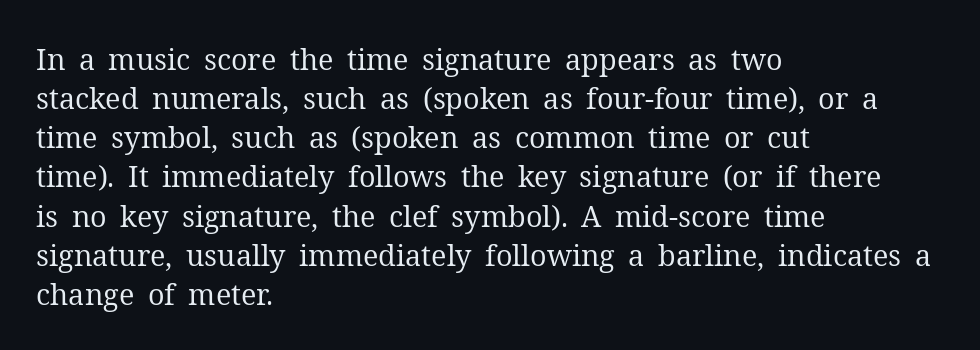
{"serif": "yes", "italic": "no", "bold": "no", "weight": "regular", "width": "normal", "stroke_contrast": "medium", "x_height": "medium", "monospaced": "no", "underline": "no", "align": "left", "line_spacing": "normal", "line_spacing_ratio": 1.35, "letter_spacing": "normal", "letter_spacing_em": 0.0, "glyph_px": 29}
